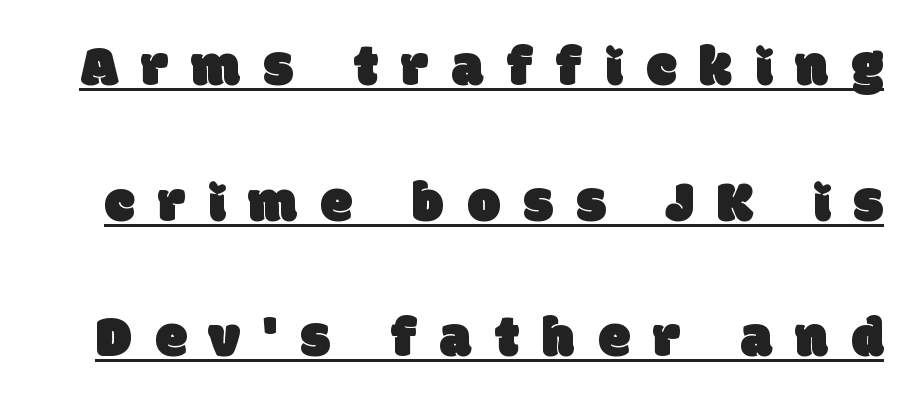
The image shows 58 px sans-serif type; set loose line spacing (2.34x), unusually wide letter spacing (+0.4 em), underlined; low stroke contrast and a large x-height.
